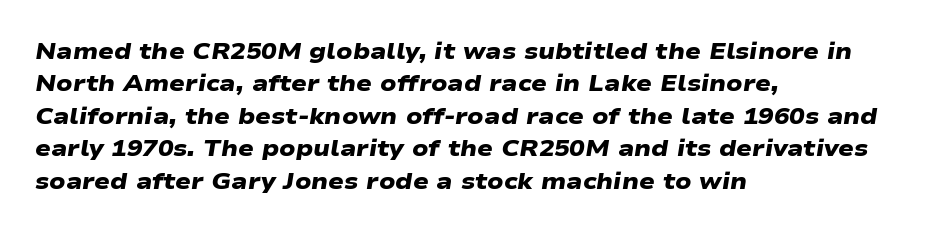
Teacher's note: observe the even left margin — that is flush-left alignment. This is heavy type, rendered in bold. Compared with typical body copy, the letter spacing here is the same. Is there much room between lines? A standard amount, neither cramped nor airy. Lines of text with bare space underneath.
